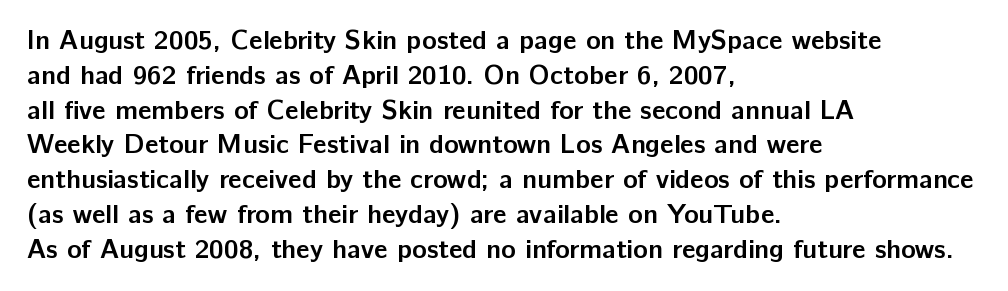
The words here are not underlined. Style check: upright. Typesetter's note: full bold, strokes at maximum text heaviness. Left-aligned paragraph, ragged on the right. One glance says typical: line gaps are just what's usual. Look at the tracking — it's just the regular setting, nothing added.
